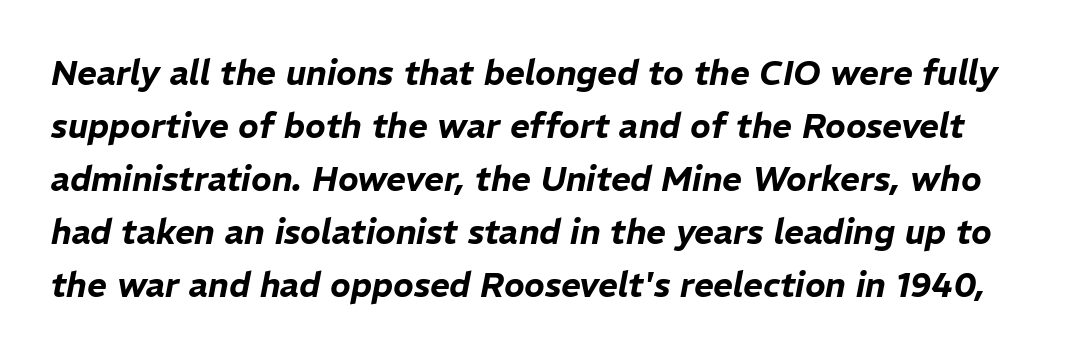
Words float on clear page, feet unadorned. Nothing unusual about the tracking: characters are spaced as the font intends. Vertically, the passage feels balanced, rows spaced as you'd expect. Is this a fixed-width face? No — the glyphs have proportional, varying widths. The text carries the slant typical of an italic or oblique font.
